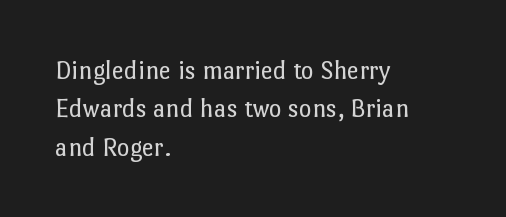
Q: Is the text bold? A: No.
Q: Is the text italic (slanted)? A: No, it is upright.
Q: Is the text underlined? A: No.
Q: How is the paragraph aligned? A: Left-aligned.
Q: Is the spacing between letters normal or unusually wide? A: Normal.
Q: Is the spacing between lines tight, normal or loose? A: Normal.
